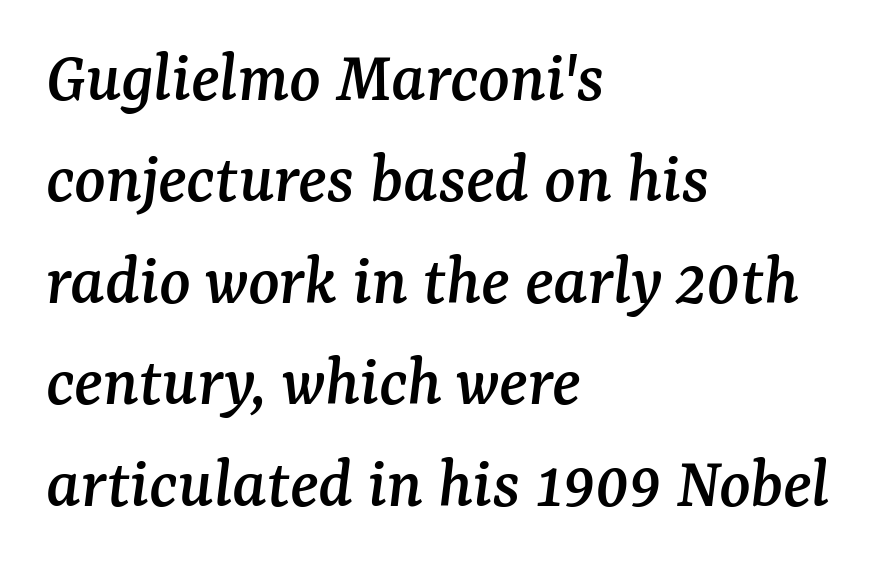
{"serif": "yes", "italic": "yes", "lean": "right", "slant_degrees": 7, "width": "normal", "stroke_contrast": "medium", "x_height": "medium", "monospaced": "no", "underline": "no", "align": "left", "line_spacing": "normal", "line_spacing_ratio": 1.39, "letter_spacing": "normal", "letter_spacing_em": 0.0, "glyph_px": 73}
